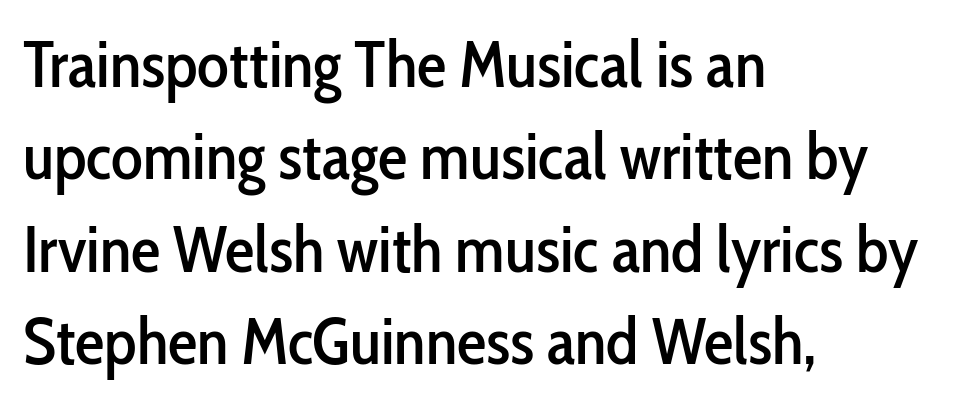
The lines sit at an ordinary, default distance from one another. The face used here is proportionally spaced, like ordinary book or web type. Characters follow at the spacing the type designer built in. Type without underlining.
